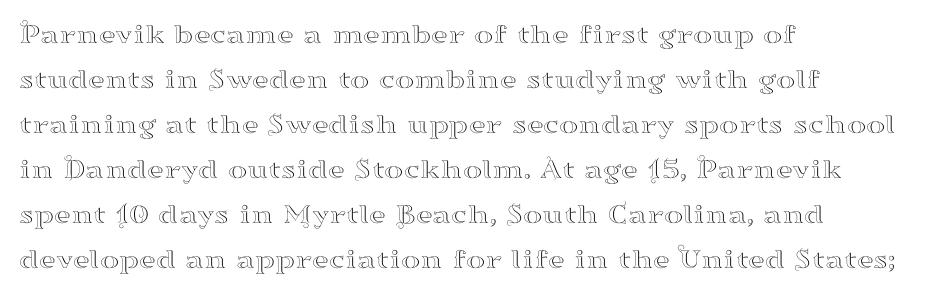
The image shows 29 px wide serif type, upright; set left-aligned, normal line spacing (1.55x), normal letter spacing, not underlined; high stroke contrast and a small x-height.
